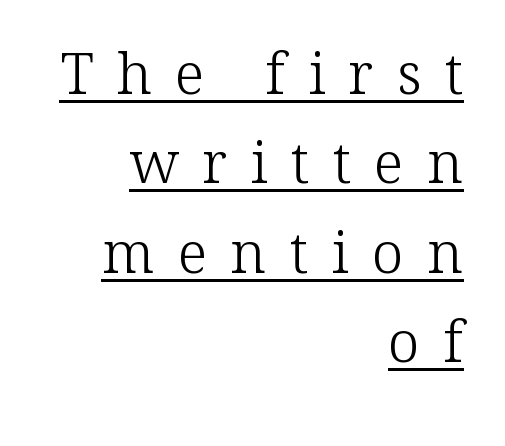
{"serif": "yes", "italic": "no", "bold": "no", "weight": "light", "width": "normal", "stroke_contrast": "low", "x_height": "medium", "monospaced": "no", "underline": "yes", "align": "right", "line_spacing": "normal", "line_spacing_ratio": 1.57, "letter_spacing": "wide", "letter_spacing_em": 0.41, "glyph_px": 57}
